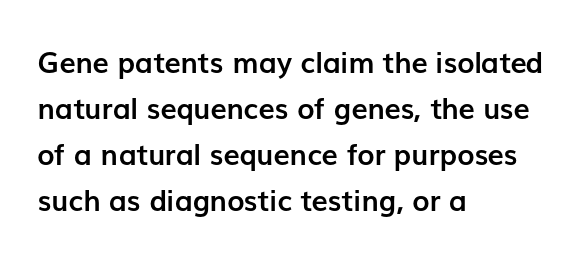
Q: Is the text bold? A: Yes.
Q: Is the text italic (slanted)? A: No, it is upright.
Q: Is the typeface a serif or a sans-serif typeface? A: Sans-serif.
Q: Is the text underlined? A: No.
Q: How is the paragraph aligned? A: Left-aligned.
Q: Is the spacing between letters normal or unusually wide? A: Normal.
Q: Is the spacing between lines tight, normal or loose? A: Normal.
Q: Width (condensed, normal, or wide)? A: Normal.
Q: Stroke contrast? A: Low.
Q: x-height? A: Medium.
Q: Monospaced? A: No.
